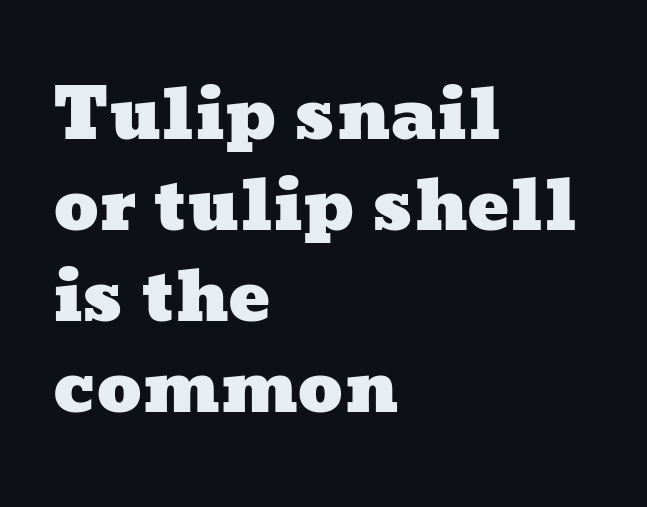
Q: Is the text underlined? A: No.
Q: How is the paragraph aligned? A: Left-aligned.
Q: Is the spacing between letters normal or unusually wide? A: Normal.
Q: Is the spacing between lines tight, normal or loose? A: Normal.
Q: Width (condensed, normal, or wide)? A: Wide.
Q: Stroke contrast? A: Low.
Q: x-height? A: Medium.
Q: Monospaced? A: No.
